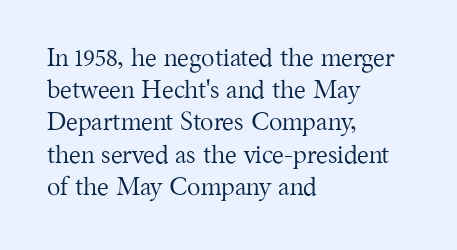
{"italic": "no", "bold": "no", "underline": "no", "align": "left", "line_spacing": "normal", "line_spacing_ratio": 1.29, "letter_spacing": "normal", "letter_spacing_em": 0.0, "glyph_px": 25}
